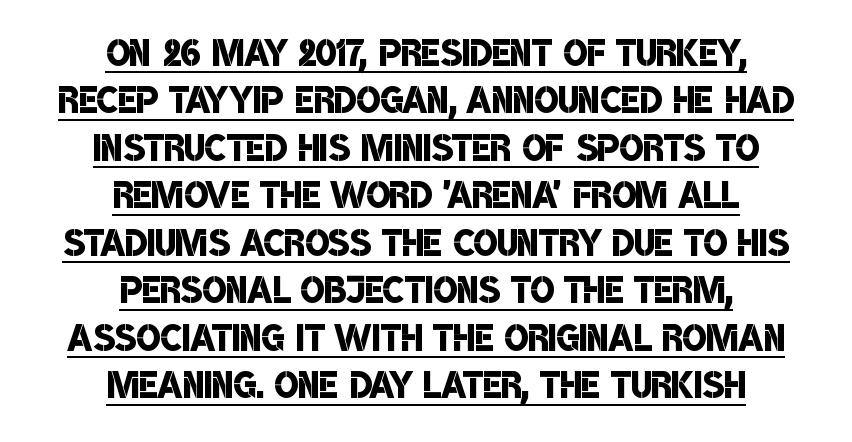
{"serif": "no", "bold": "semi", "weight": "semibold", "width": "condensed", "stroke_contrast": "low", "x_height": "large", "monospaced": "no", "underline": "yes", "align": "center", "line_spacing": "tight", "line_spacing_ratio": 0.95, "letter_spacing": "normal", "letter_spacing_em": 0.0, "glyph_px": 50}
